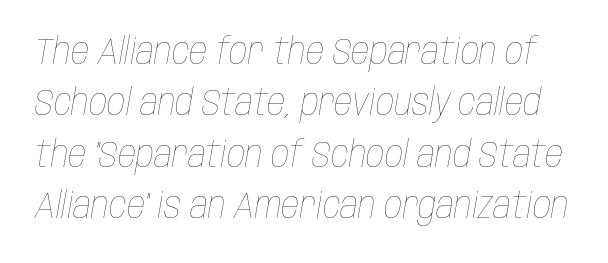
Q: Is the text bold? A: No.
Q: Is the text italic (slanted)? A: Yes, it leans right by about 10 degrees.
Q: Is the text underlined? A: No.
Q: Is the spacing between letters normal or unusually wide? A: Normal.
Q: Is the spacing between lines tight, normal or loose? A: Normal.
Q: Width (condensed, normal, or wide)? A: Condensed.
Q: Stroke contrast? A: Low.
Q: x-height? A: Large.
Q: Monospaced? A: No.
